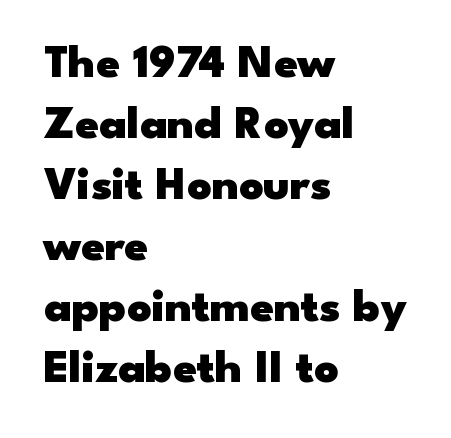
Q: Is the text bold? A: Yes.
Q: Is the text italic (slanted)? A: No, it is upright.
Q: Is the typeface a serif or a sans-serif typeface? A: Sans-serif.
Q: Is the text underlined? A: No.
Q: How is the paragraph aligned? A: Left-aligned.
Q: Is the spacing between letters normal or unusually wide? A: Normal.
Q: Is the spacing between lines tight, normal or loose? A: Normal.
Q: Width (condensed, normal, or wide)? A: Wide.
Q: Stroke contrast? A: Low.
Q: x-height? A: Small.
Q: Monospaced? A: No.
